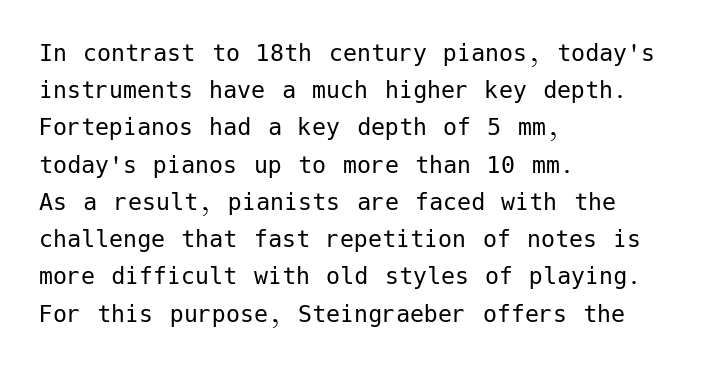
{"serif": "no", "italic": "no", "bold": "no", "weight": "regular", "width": "normal", "stroke_contrast": "low", "x_height": "medium", "underline": "no", "align": "left", "line_spacing": "normal", "line_spacing_ratio": 1.33, "letter_spacing": "normal", "letter_spacing_em": 0.0, "glyph_px": 28}
